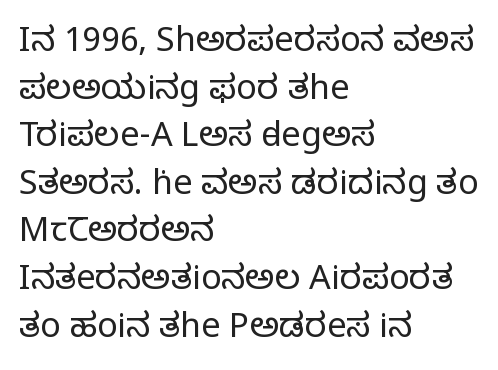
The image shows 34 px regular-weight serif type, upright; set left-aligned, normal line spacing (1.4x), normal letter spacing, not underlined; low stroke contrast and a large x-height.
